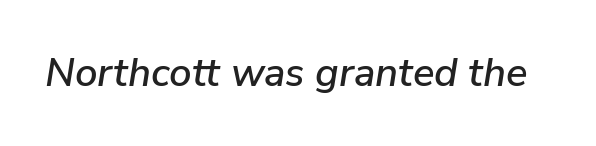
These lines were composed using italics. These lines are rendered in a variable-pitch font. The specimen omits any rule beneath the text block's lines. No extra tracking has been applied to these lines.
